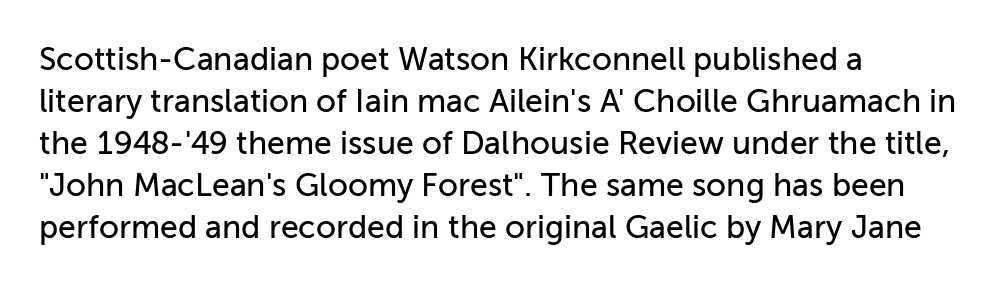
The designer left line spacing at the default. Every character sits straight up, as roman type does. Serif or sans? Sans — the stroke terminals are bare. Underlining? Definitely not there. Nothing unusual about the tracking: characters are spaced as the font intends.
